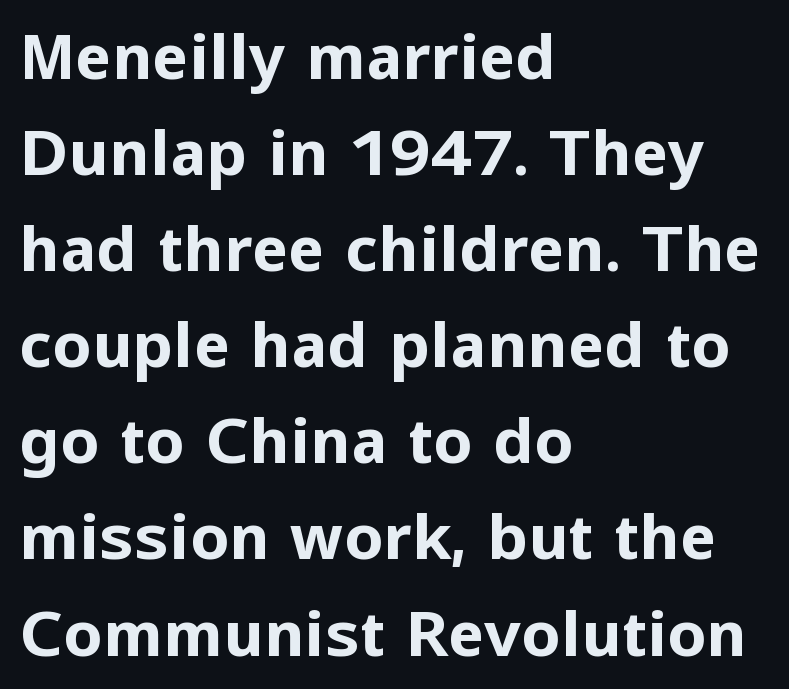
Q: Is the text bold? A: Yes.
Q: Is the text italic (slanted)? A: No, it is upright.
Q: Is the typeface a serif or a sans-serif typeface? A: Sans-serif.
Q: Is the text underlined? A: No.
Q: How is the paragraph aligned? A: Left-aligned.
Q: Is the spacing between letters normal or unusually wide? A: Normal.
Q: Is the spacing between lines tight, normal or loose? A: Normal.
Q: Width (condensed, normal, or wide)? A: Normal.
Q: Stroke contrast? A: Low.
Q: x-height? A: Medium.
Q: Monospaced? A: No.
